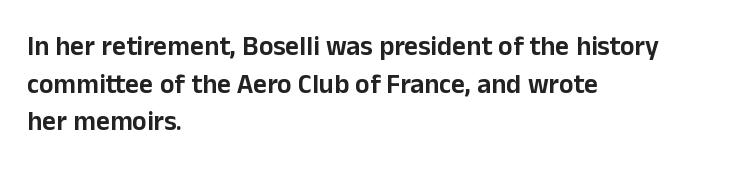
{"italic": "no", "underline": "no", "align": "left", "line_spacing": "normal", "line_spacing_ratio": 1.39, "letter_spacing": "normal", "letter_spacing_em": 0.0, "glyph_px": 27}
